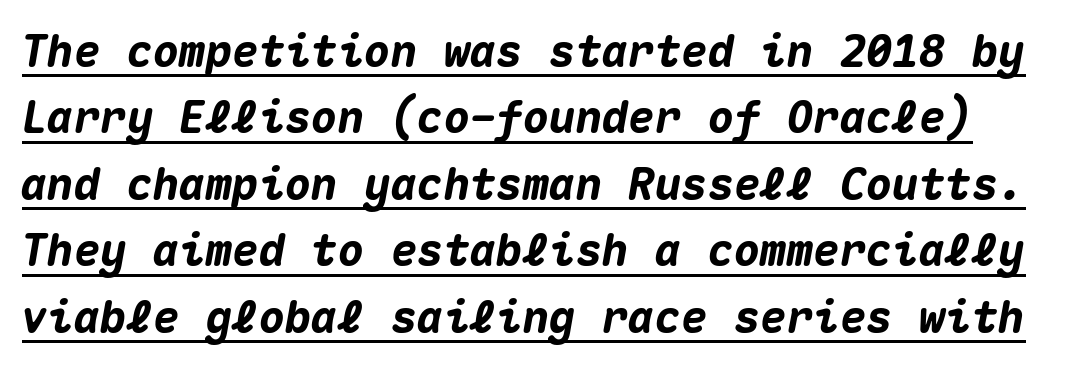
Q: Is the text bold? A: Yes.
Q: Is the text italic (slanted)? A: Yes, it leans right by about 10 degrees.
Q: Is the text underlined? A: Yes.
Q: Is the spacing between letters normal or unusually wide? A: Normal.
Q: Is the spacing between lines tight, normal or loose? A: Normal.
Q: Width (condensed, normal, or wide)? A: Normal.
Q: Stroke contrast? A: Medium.
Q: x-height? A: Medium.
Q: Monospaced? A: Yes.
